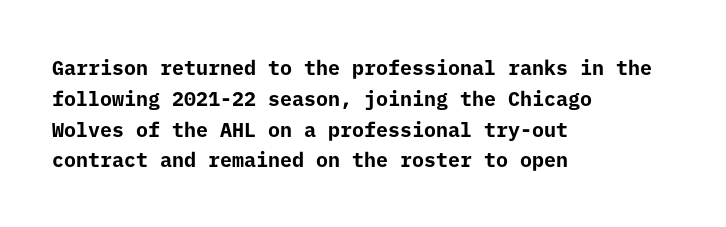
{"italic": "no", "bold": "yes", "underline": "no", "align": "left", "line_spacing": "normal", "line_spacing_ratio": 1.54, "letter_spacing": "normal", "letter_spacing_em": 0.0, "glyph_px": 20}
